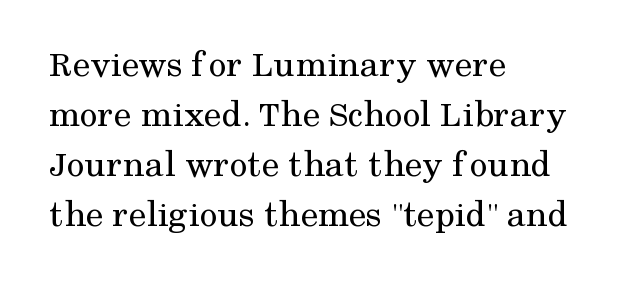
Little horizontal feet cap the strokes, marking this as serif type. This sample has the flowing, uneven cadence of proportional lettering. Unmarked baselines from the first word to the last. Casual observation: everything's shoved over to the left. The face used here is rendered with its standard letterfit. Leading matches the norm, producing a regular column.
